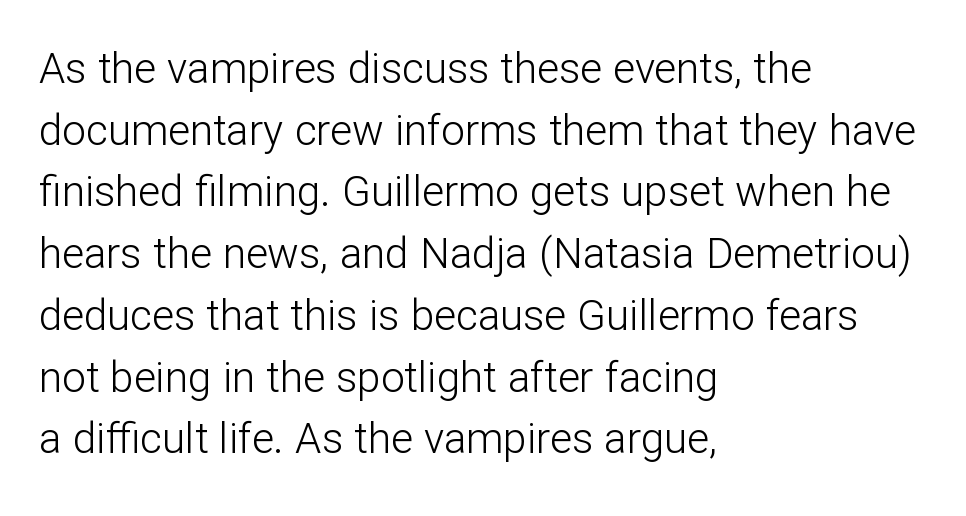
Q: Is the text bold? A: No.
Q: Is the text italic (slanted)? A: No, it is upright.
Q: Is the typeface a serif or a sans-serif typeface? A: Sans-serif.
Q: Is the text underlined? A: No.
Q: How is the paragraph aligned? A: Left-aligned.
Q: Is the spacing between letters normal or unusually wide? A: Normal.
Q: Is the spacing between lines tight, normal or loose? A: Normal.
Q: Width (condensed, normal, or wide)? A: Normal.
Q: Stroke contrast? A: Low.
Q: x-height? A: Medium.
Q: Monospaced? A: No.
